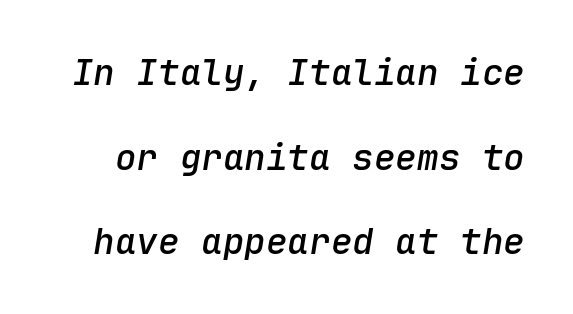
{"italic": "yes", "lean": "right", "slant_degrees": 9, "bold": "semi", "weight": "semibold", "width": "normal", "stroke_contrast": "low", "x_height": "medium", "monospaced": "yes", "underline": "no", "line_spacing": "loose", "line_spacing_ratio": 2.35, "letter_spacing": "normal", "letter_spacing_em": 0.0, "glyph_px": 36}
